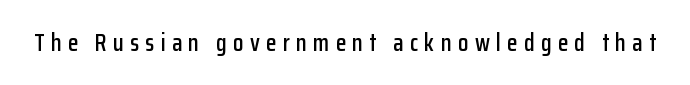
Q: Is the text italic (slanted)? A: No, it is upright.
Q: Is the text underlined? A: No.
Q: Is the spacing between letters normal or unusually wide? A: Unusually wide.
